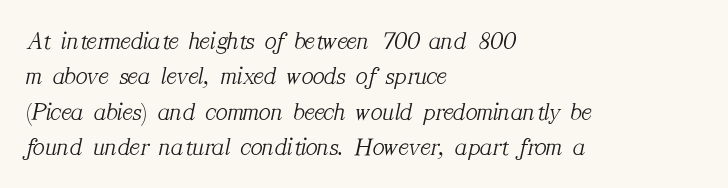
{"italic": "yes", "lean": "right", "slant_degrees": 12, "bold": "no", "underline": "no", "align": "left", "line_spacing": "normal", "line_spacing_ratio": 1.42, "letter_spacing": "normal", "letter_spacing_em": 0.0, "glyph_px": 25}
